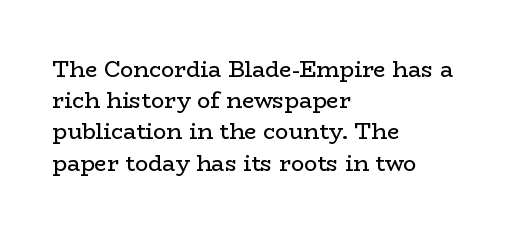
The image shows 22 px text type, upright; set left-aligned, normal line spacing (1.42x), normal letter spacing, not underlined.
